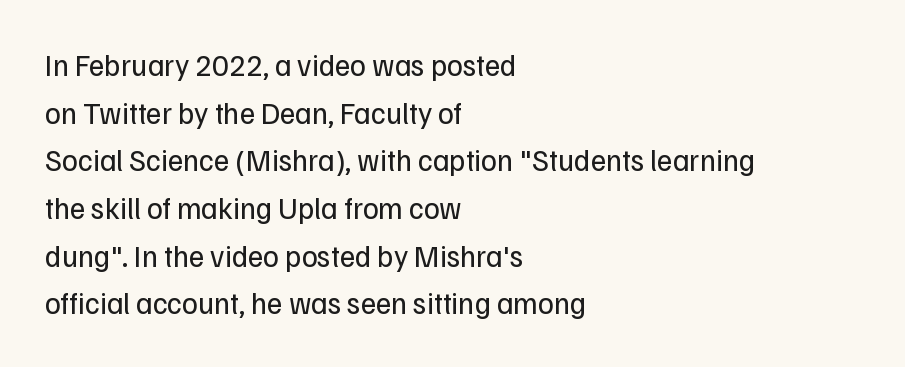
The image shows 30 px regular-weight sans-serif type, upright; set left-aligned, normal line spacing (1.59x), normal letter spacing, not underlined; low stroke contrast and a medium x-height.
